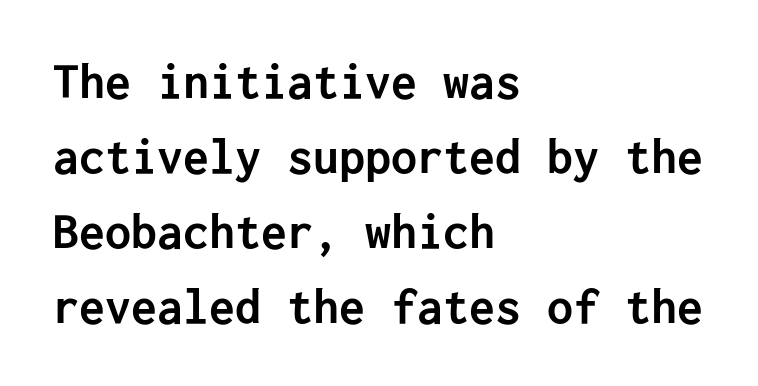
Q: Is the text bold? A: Yes.
Q: Is the text italic (slanted)? A: No, it is upright.
Q: Is the typeface a serif or a sans-serif typeface? A: Sans-serif.
Q: Is the text underlined? A: No.
Q: How is the paragraph aligned? A: Left-aligned.
Q: Is the spacing between letters normal or unusually wide? A: Normal.
Q: Is the spacing between lines tight, normal or loose? A: Normal.
Q: Width (condensed, normal, or wide)? A: Normal.
Q: Stroke contrast? A: Low.
Q: x-height? A: Medium.
